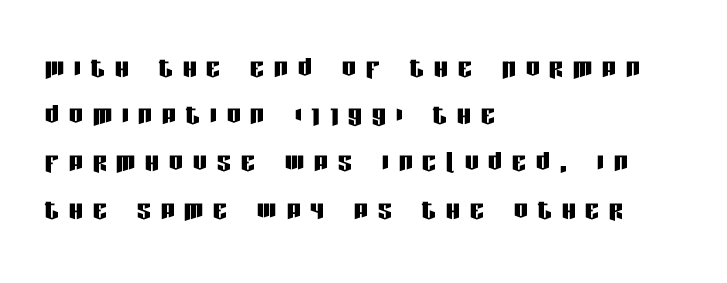
{"serif": "no", "italic": "no", "width": "condensed", "stroke_contrast": "low", "x_height": "large", "monospaced": "no", "underline": "no", "align": "left", "line_spacing": "normal", "line_spacing_ratio": 1.35, "letter_spacing": "wide", "letter_spacing_em": 0.28, "glyph_px": 35}
